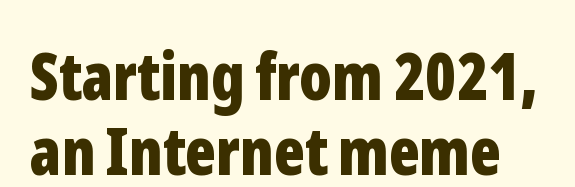
{"serif": "no", "italic": "no", "bold": "yes", "weight": "bold", "width": "condensed", "stroke_contrast": "low", "x_height": "medium", "monospaced": "no", "underline": "no", "line_spacing": "tight", "line_spacing_ratio": 1.15, "letter_spacing": "normal", "letter_spacing_em": 0.0, "glyph_px": 65}
